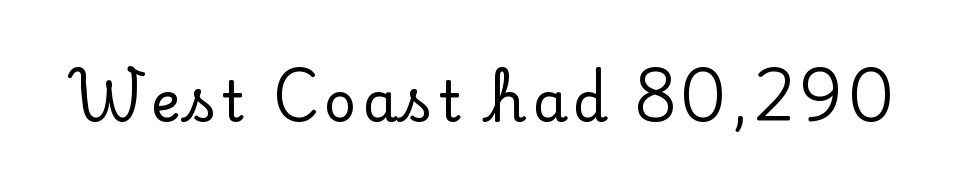
Q: Is the text italic (slanted)? A: No, it is upright.
Q: Is the typeface a serif or a sans-serif typeface? A: Serif.
Q: Is the text underlined? A: No.
Q: Width (condensed, normal, or wide)? A: Normal.
Q: Stroke contrast? A: Low.
Q: x-height? A: Small.
Q: Monospaced? A: No.
